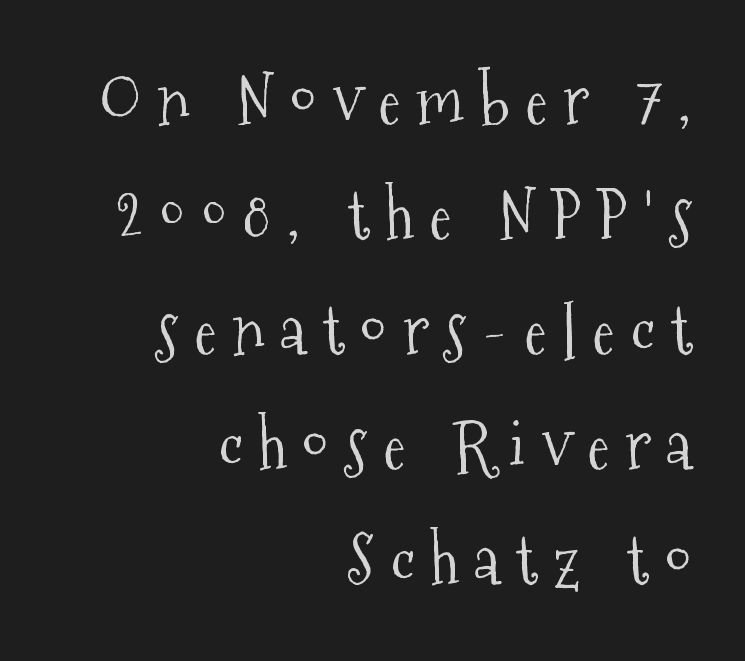
The rows are spaced the way most documents space them. I'd call this a serif setting — the letters wear small feet. A typesetter would call this proportional, since set widths differ per character. Stems here are at most as thick as an everyday book face. Plain, unruled lines of type. Ordinary non-slanted type is in use.
